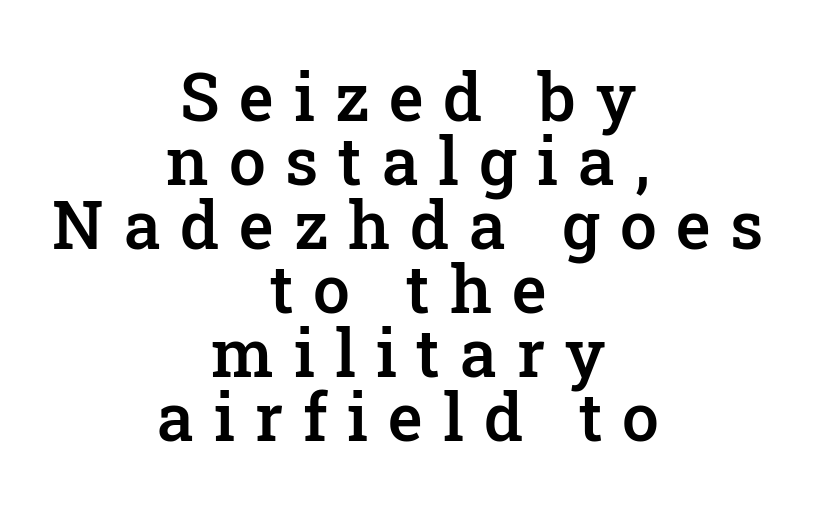
{"serif": "yes", "italic": "no", "bold": "semi", "weight": "semibold", "width": "normal", "stroke_contrast": "low", "x_height": "medium", "monospaced": "no", "underline": "no", "align": "center", "line_spacing": "tight", "line_spacing_ratio": 0.97, "letter_spacing": "wide", "letter_spacing_em": 0.3, "glyph_px": 66}
